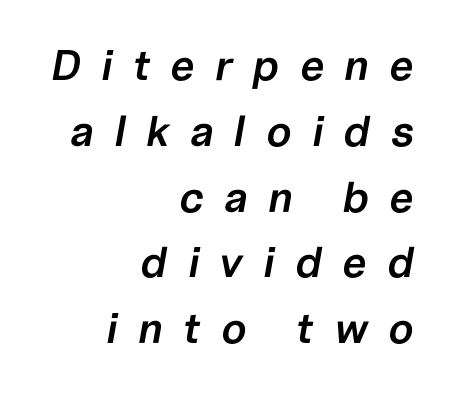
Q: Is the text bold? A: Semi-bold.
Q: Is the text italic (slanted)? A: Yes, it leans right by about 10 degrees.
Q: Is the text underlined? A: No.
Q: How is the paragraph aligned? A: Right-aligned.
Q: Is the spacing between letters normal or unusually wide? A: Unusually wide.
Q: Is the spacing between lines tight, normal or loose? A: Normal.
Q: Width (condensed, normal, or wide)? A: Normal.
Q: Stroke contrast? A: Low.
Q: x-height? A: Medium.
Q: Monospaced? A: No.
